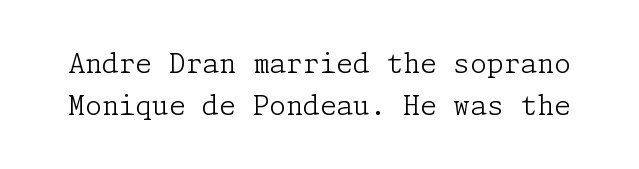
{"italic": "no", "bold": "no", "underline": "no", "line_spacing": "normal", "line_spacing_ratio": 1.57, "letter_spacing": "normal", "letter_spacing_em": 0.0, "glyph_px": 27}
